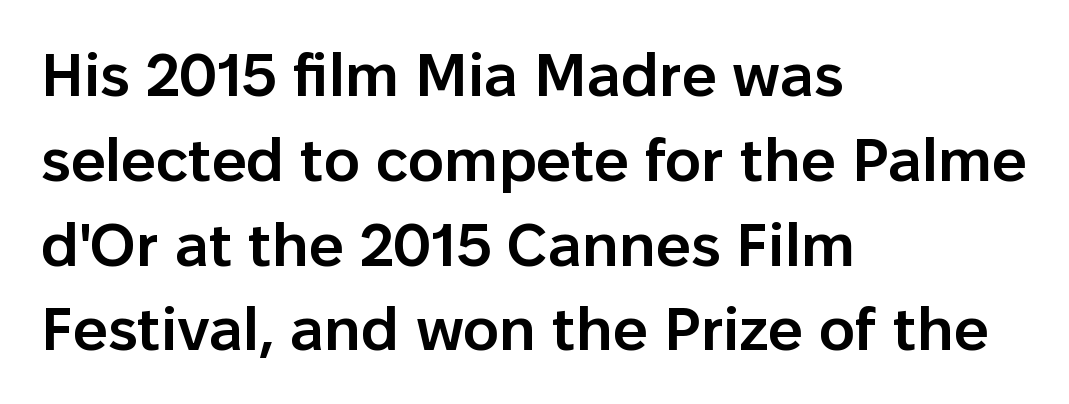
Q: Is the text bold? A: Semi-bold.
Q: Is the text italic (slanted)? A: No, it is upright.
Q: Is the typeface a serif or a sans-serif typeface? A: Sans-serif.
Q: Is the text underlined? A: No.
Q: How is the paragraph aligned? A: Left-aligned.
Q: Is the spacing between letters normal or unusually wide? A: Normal.
Q: Is the spacing between lines tight, normal or loose? A: Normal.
Q: Width (condensed, normal, or wide)? A: Normal.
Q: Stroke contrast? A: Low.
Q: x-height? A: Medium.
Q: Monospaced? A: No.
